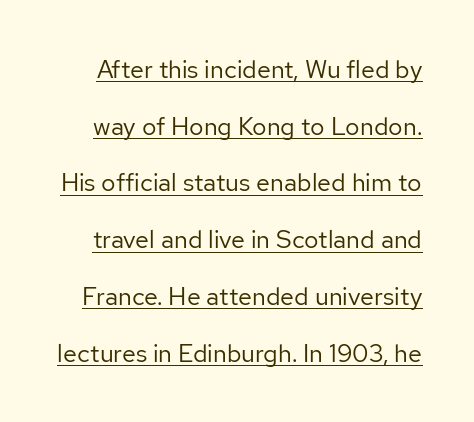
These glyphs show unthickened strokes, regular width or finer. Successive baselines arrive slowly, with a big drop between each. A typesetter would mark this as roman, not italic. Compared with undecorated copy, this sample adds a rule below the words. Short note: letters normally spaced.
